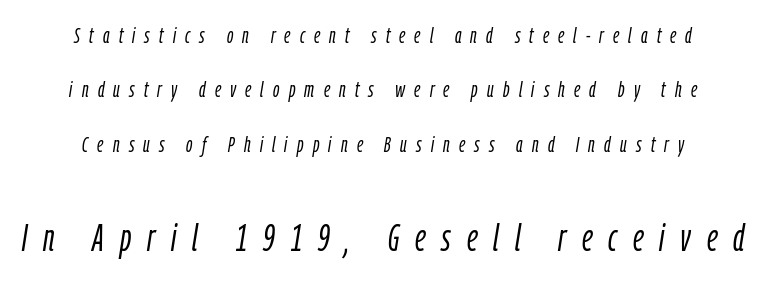
Each new line begins a long way beneath the previous one. Weight: in the light-to-regular range. The specimen omits any rule beneath the text block's lines. Proportional: the letters do not fall into vertical columns. Bigger letters appear in the bottom chunk; the top chunk is reduced. Honestly, the letter spacing is so wide it's the main thing you notice.
